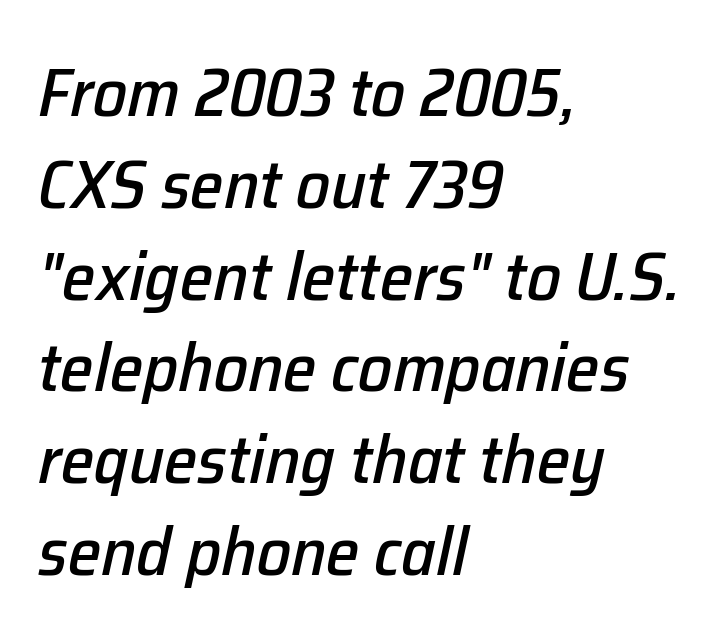
{"italic": "yes", "lean": "right", "slant_degrees": 12, "width": "normal", "stroke_contrast": "low", "x_height": "medium", "monospaced": "no", "underline": "no", "align": "left", "line_spacing": "normal", "line_spacing_ratio": 1.35, "letter_spacing": "normal", "letter_spacing_em": 0.0, "glyph_px": 68}
